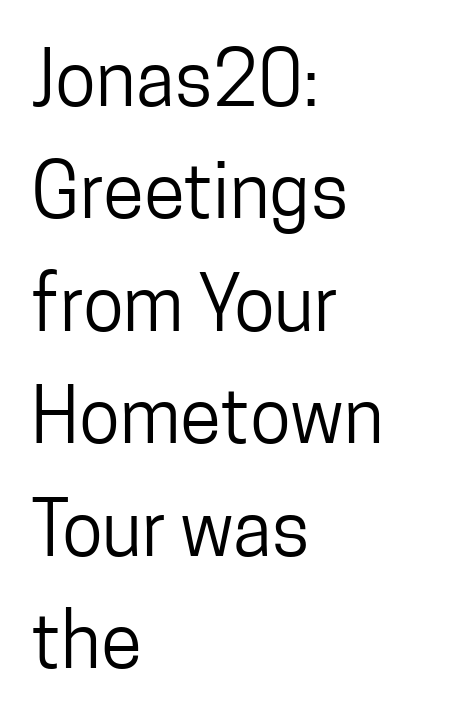
Line spacing here is normal. This sample uses plain, unmodified letter spacing. You could not count columns in this text — the font is proportionally spaced. No heavy texture on the line: the type isn't bold. The lines in this sample share a left origin and differ only in where they stop.
